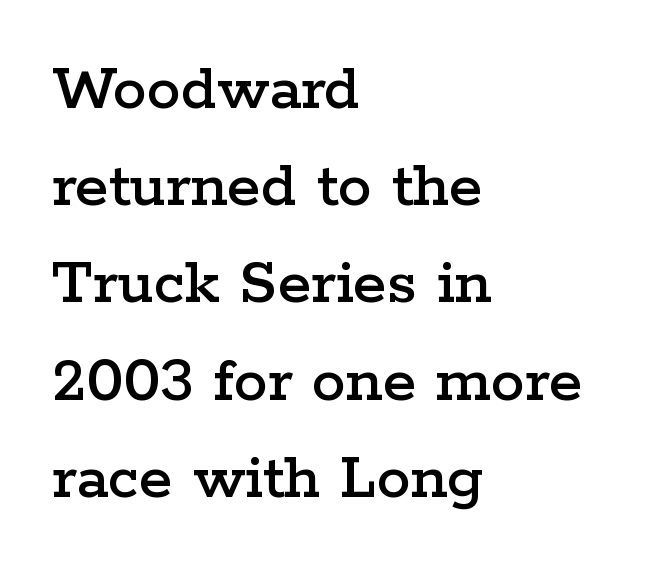
Q: Is the text italic (slanted)? A: No, it is upright.
Q: Is the typeface a serif or a sans-serif typeface? A: Serif.
Q: Is the text underlined? A: No.
Q: How is the paragraph aligned? A: Left-aligned.
Q: Is the spacing between letters normal or unusually wide? A: Normal.
Q: Is the spacing between lines tight, normal or loose? A: Normal.
Q: Width (condensed, normal, or wide)? A: Wide.
Q: Stroke contrast? A: Low.
Q: x-height? A: Medium.
Q: Monospaced? A: No.
